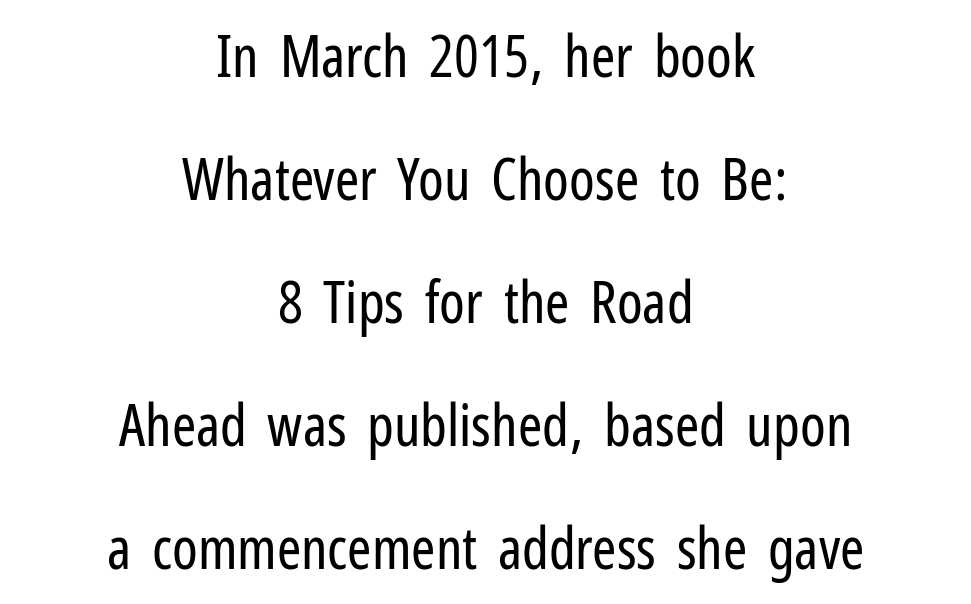
The image shows 58 px regular-weight, condensed sans-serif type, upright; set centered, loose line spacing (2.12x), normal letter spacing, not underlined; low stroke contrast and a medium x-height.
